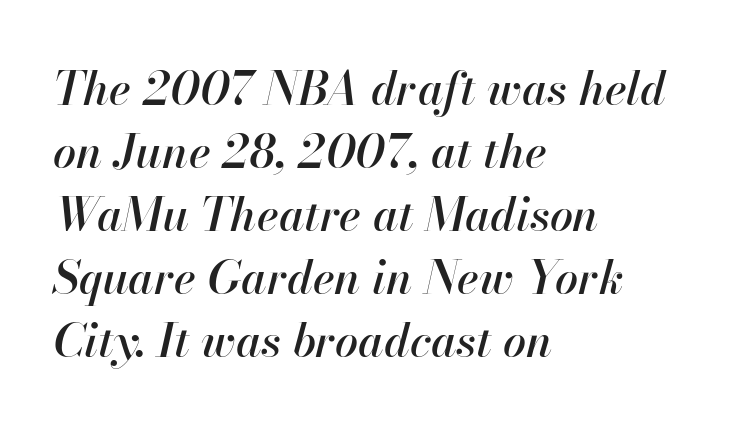
The image shows 46 px text type, italic (leaning right); set left-aligned, normal line spacing (1.37x), normal letter spacing, not underlined; high stroke contrast and a small x-height.
